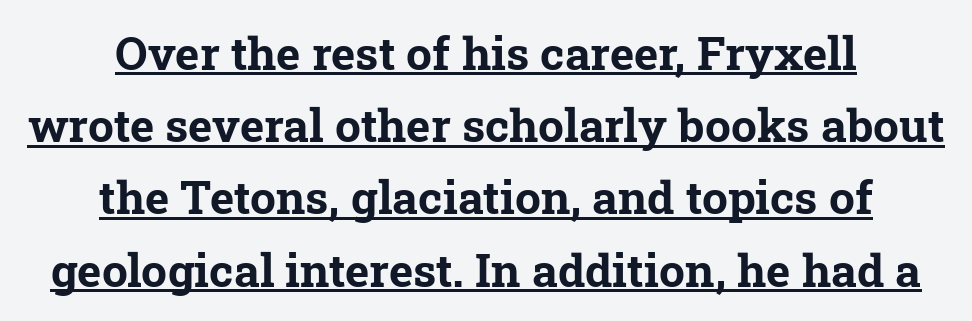
Q: Is the text bold? A: Yes.
Q: Is the typeface a serif or a sans-serif typeface? A: Serif.
Q: Is the text underlined? A: Yes.
Q: How is the paragraph aligned? A: Centered.
Q: Is the spacing between letters normal or unusually wide? A: Normal.
Q: Is the spacing between lines tight, normal or loose? A: Normal.
Q: Width (condensed, normal, or wide)? A: Normal.
Q: Stroke contrast? A: Low.
Q: x-height? A: Medium.
Q: Monospaced? A: No.
